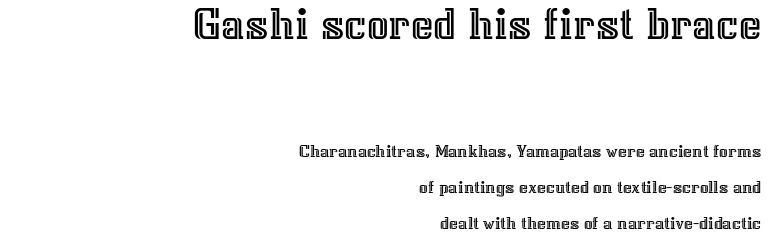
The image shows 48 px text type, upright; set right-aligned, loose line spacing (1.9x), normal letter spacing, not underlined; the first (top) block is 2.53x larger; a medium x-height.
